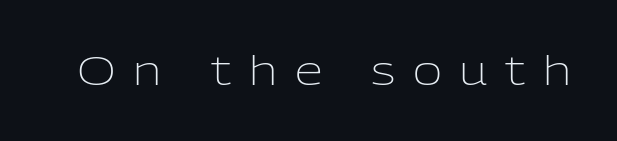
The image shows 40 px light sans-serif type, upright; set unusually wide letter spacing (+0.44 em), not underlined; low stroke contrast and a medium x-height.
